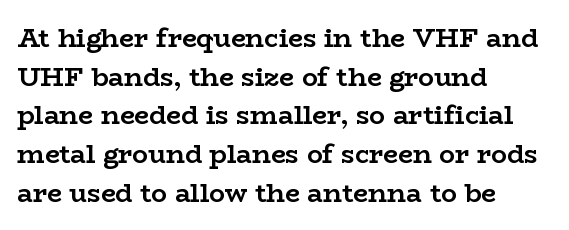
The image shows 26 px bold type, upright; set left-aligned, normal line spacing (1.49x), normal letter spacing, not underlined.
